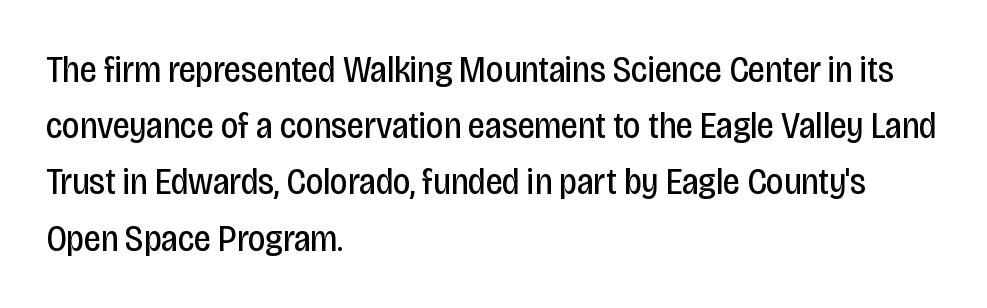
The image shows 38 px regular-weight, condensed sans-serif type, upright; set left-aligned, normal line spacing (1.48x), normal letter spacing, not underlined; low stroke contrast and a large x-height.
